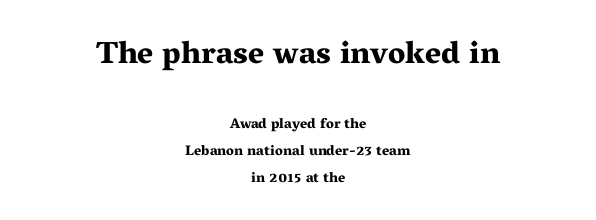
The designer went with a serif here, giving each stem small feet. Think of a printed novel: that variable character pitch is what you see here. Alignment: centered. The strokes are fattened all the way to bold. Only glyphs here, with clear space below each row. Interline gaps are noticeably wide in this sample.
